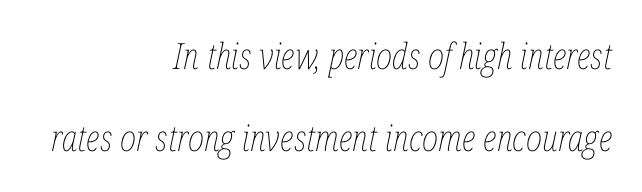
The image shows 36 px thin, condensed type, italic (leaning right); set right-aligned, loose line spacing (2.27x), normal letter spacing, not underlined; low stroke contrast and a medium x-height.
